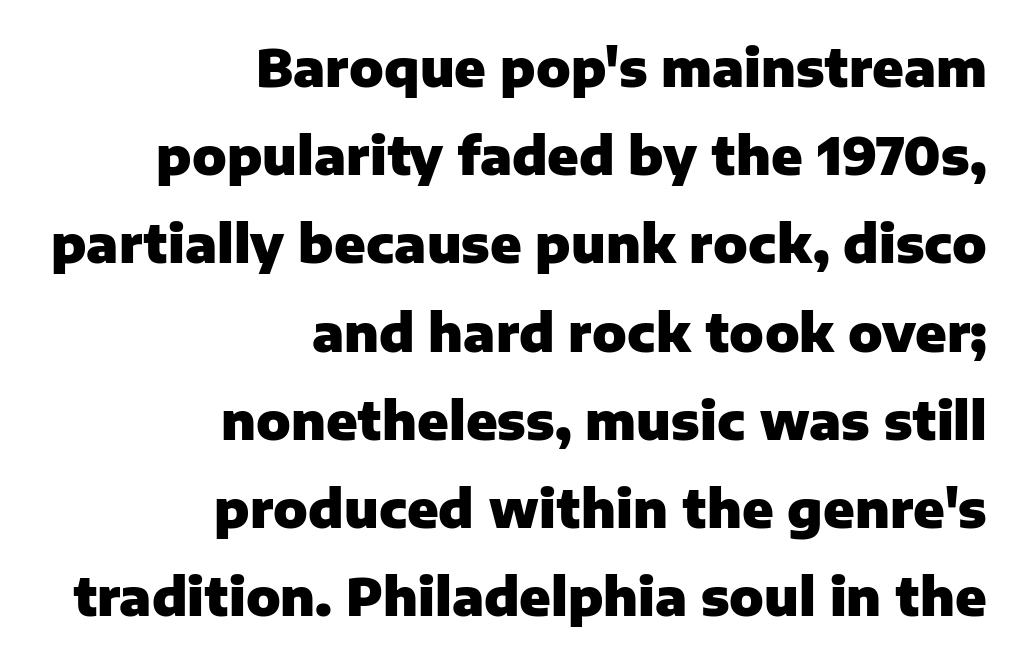
Q: Is the text bold? A: Yes.
Q: Is the text italic (slanted)? A: No, it is upright.
Q: Is the typeface a serif or a sans-serif typeface? A: Sans-serif.
Q: Is the text underlined? A: No.
Q: How is the paragraph aligned? A: Right-aligned.
Q: Is the spacing between letters normal or unusually wide? A: Normal.
Q: Width (condensed, normal, or wide)? A: Normal.
Q: Stroke contrast? A: Low.
Q: x-height? A: Medium.
Q: Monospaced? A: No.
